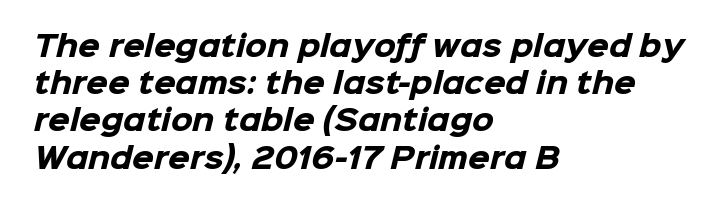
{"serif": "no", "bold": "yes", "weight": "heavy", "width": "normal", "stroke_contrast": "low", "x_height": "medium", "monospaced": "no", "underline": "no", "align": "left", "line_spacing": "normal", "line_spacing_ratio": 1.33, "letter_spacing": "normal", "letter_spacing_em": 0.0, "glyph_px": 28}
